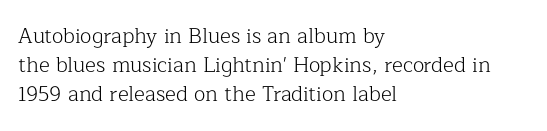
The image shows 21 px text type, upright; set left-aligned, normal line spacing (1.39x), normal letter spacing, not underlined.
